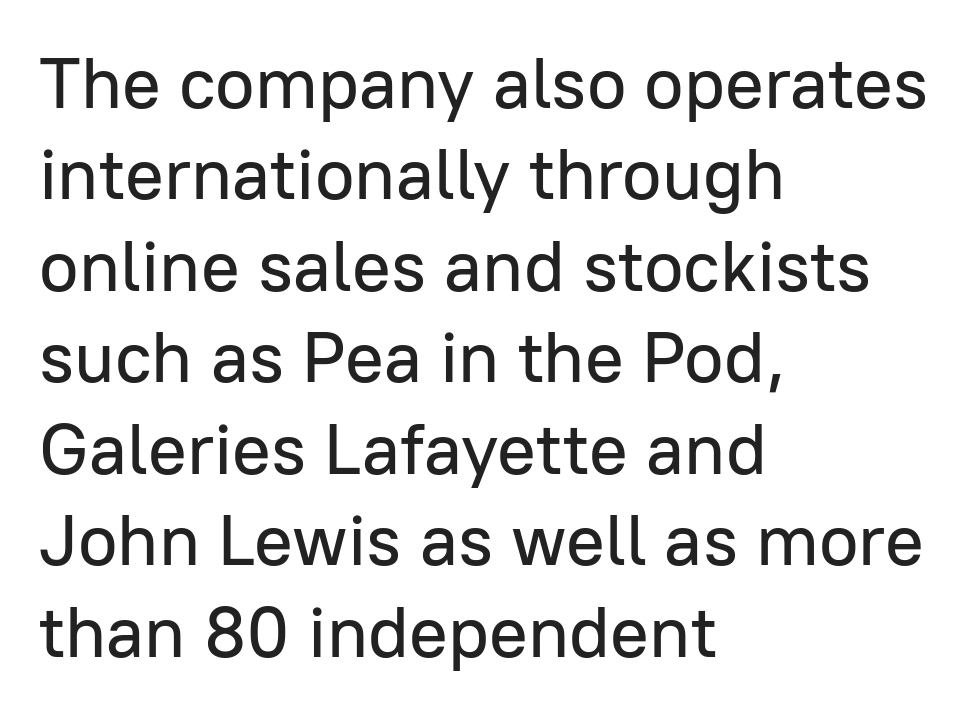
{"serif": "no", "italic": "no", "width": "normal", "stroke_contrast": "low", "x_height": "medium", "monospaced": "no", "underline": "no", "align": "left", "line_spacing": "normal", "line_spacing_ratio": 1.27, "letter_spacing": "normal", "letter_spacing_em": 0.0, "glyph_px": 72}
